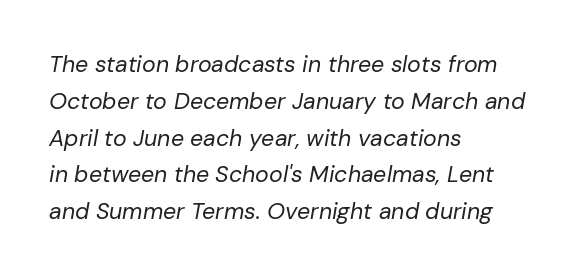
The image shows 23 px text type, italic (leaning right); set left-aligned, normal line spacing (1.6x), normal letter spacing, not underlined.
